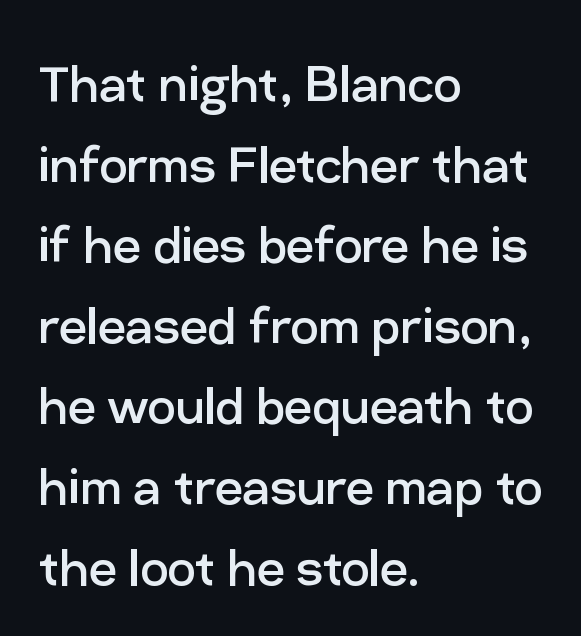
The lines are quadded left. It's the straight-up-and-down kind of type. The text was rendered using a sans face with plain stroke endings. Letters have the restrained weight of plain body copy at most.
